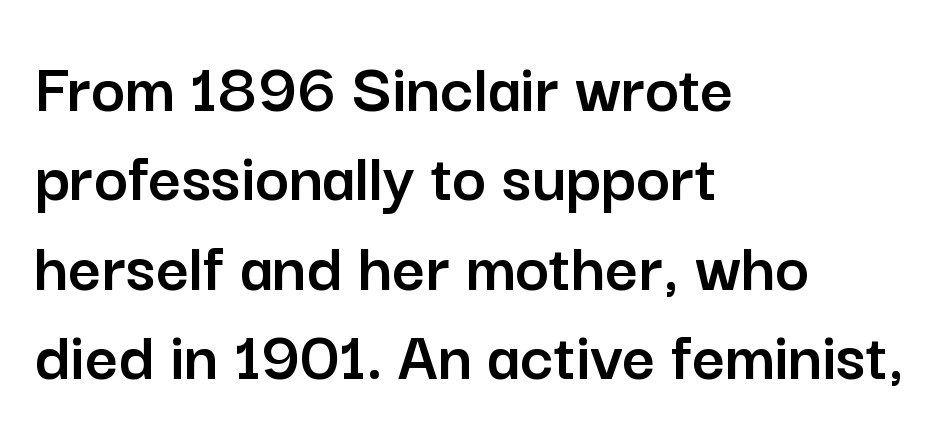
{"serif": "no", "italic": "no", "width": "normal", "stroke_contrast": "low", "x_height": "medium", "monospaced": "no", "underline": "no", "align": "left", "line_spacing_ratio": 1.24, "letter_spacing": "normal", "letter_spacing_em": 0.0, "glyph_px": 72}
